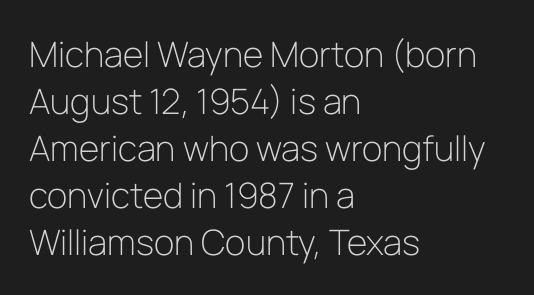
{"serif": "no", "italic": "no", "bold": "no", "weight": "light", "width": "normal", "stroke_contrast": "low", "x_height": "medium", "monospaced": "no", "underline": "no", "align": "left", "line_spacing": "normal", "line_spacing_ratio": 1.34, "letter_spacing": "normal", "letter_spacing_em": 0.0, "glyph_px": 35}
